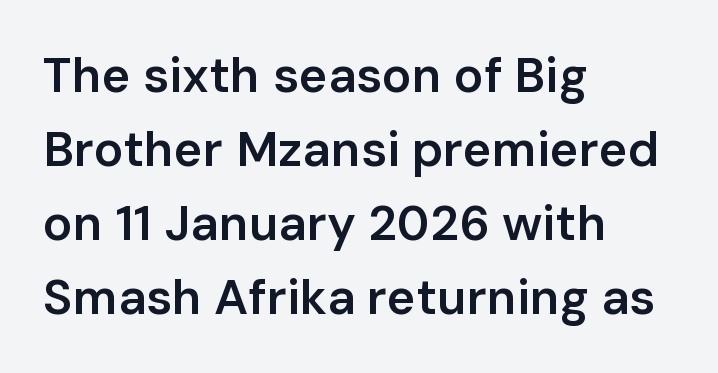
The image shows 49 px semibold sans-serif type, upright; set left-aligned, normal line spacing (1.51x), normal letter spacing, not underlined; low stroke contrast and a medium x-height.
